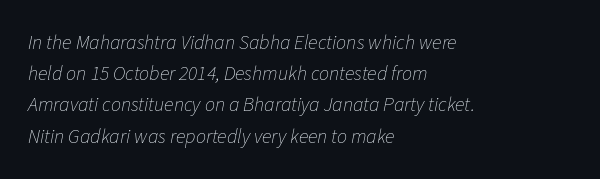
{"italic": "yes", "lean": "right", "slant_degrees": 11, "bold": "no", "underline": "no", "align": "left", "line_spacing": "normal", "line_spacing_ratio": 1.56, "letter_spacing": "normal", "letter_spacing_em": 0.0, "glyph_px": 20}
